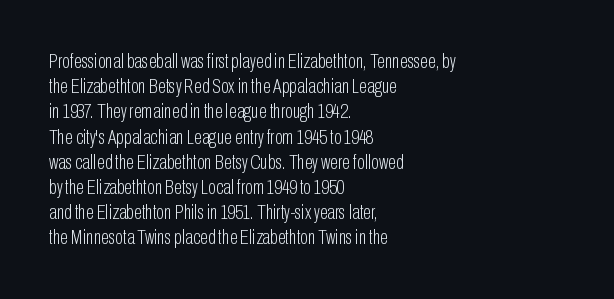
Q: Is the text bold? A: No.
Q: Is the text italic (slanted)? A: No, it is upright.
Q: Is the text underlined? A: No.
Q: How is the paragraph aligned? A: Left-aligned.
Q: Is the spacing between letters normal or unusually wide? A: Normal.
